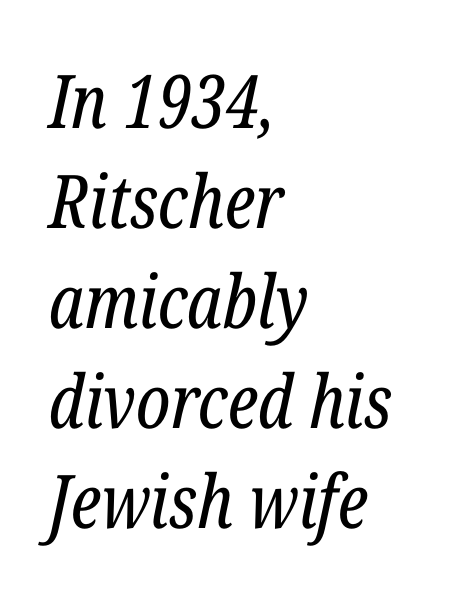
Q: Is the text bold? A: No.
Q: Is the text italic (slanted)? A: Yes, it leans right by about 12 degrees.
Q: Is the typeface a serif or a sans-serif typeface? A: Serif.
Q: Is the text underlined? A: No.
Q: How is the paragraph aligned? A: Left-aligned.
Q: Is the spacing between letters normal or unusually wide? A: Normal.
Q: Is the spacing between lines tight, normal or loose? A: Normal.
Q: Width (condensed, normal, or wide)? A: Condensed.
Q: Stroke contrast? A: Low.
Q: x-height? A: Medium.
Q: Monospaced? A: No.
